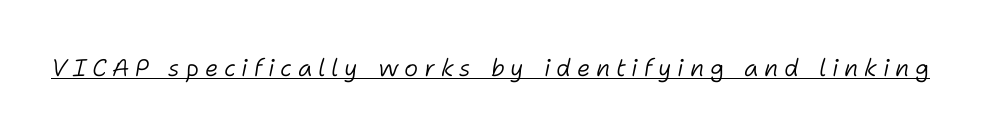
{"italic": "yes", "lean": "right", "slant_degrees": 11, "bold": "no", "underline": "yes", "letter_spacing": "wide", "letter_spacing_em": 0.24, "glyph_px": 24}
